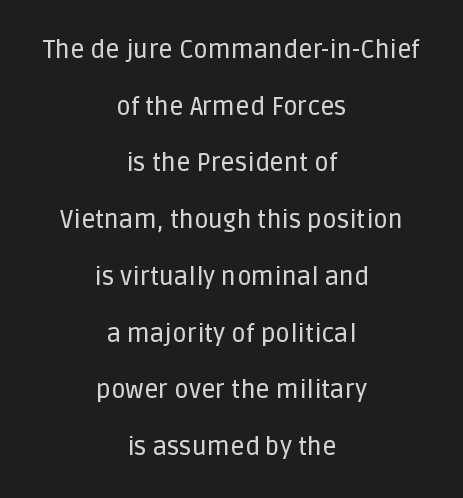
Q: Is the text italic (slanted)? A: No, it is upright.
Q: Is the text underlined? A: No.
Q: How is the paragraph aligned? A: Centered.
Q: Is the spacing between letters normal or unusually wide? A: Normal.
Q: Is the spacing between lines tight, normal or loose? A: Loose.
